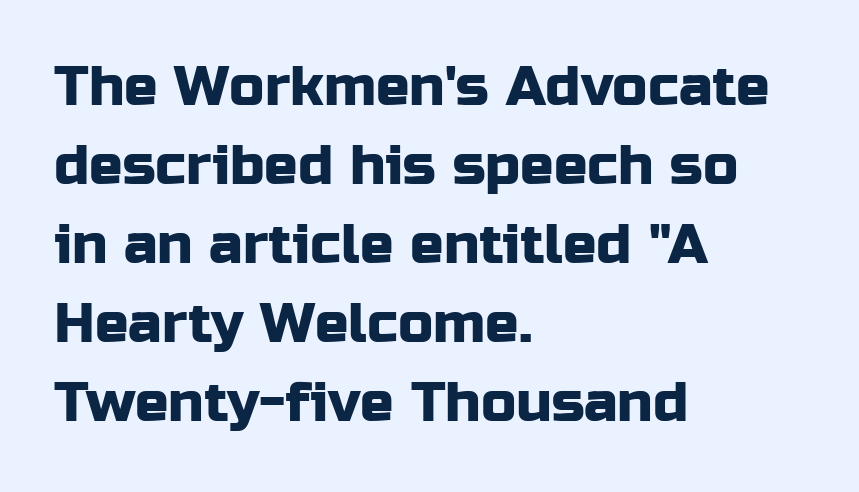
The rendering uses a moderate line-height, typical for paragraphs. The passage shown has conventional tracking throughout. Left-aligned paragraph, ragged on the right. A clean baseline with only descenders dipping below it.
